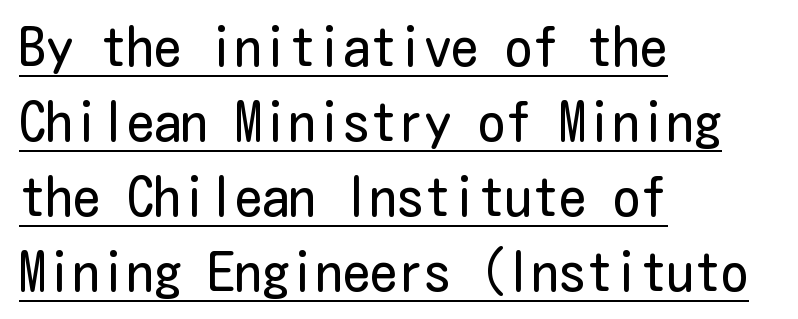
{"serif": "no", "italic": "no", "bold": "no", "weight": "regular", "width": "condensed", "stroke_contrast": "low", "x_height": "medium", "underline": "yes", "align": "left", "line_spacing": "normal", "line_spacing_ratio": 1.39, "letter_spacing": "normal", "letter_spacing_em": 0.0, "glyph_px": 54}
